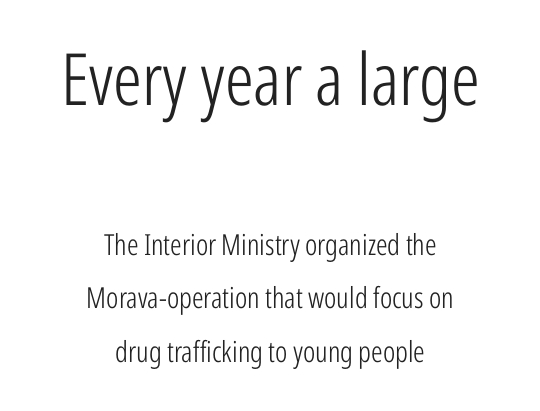
This sample is center-justified, so both line endings float freely. The font is comparable to plain body text, perhaps lighter. The emphasis by scale lands on block number one, above. Look at the tracking — it's just the regular setting, nothing added. Note the varied advance widths — an 'i' is clearly narrower than an 'm'.
